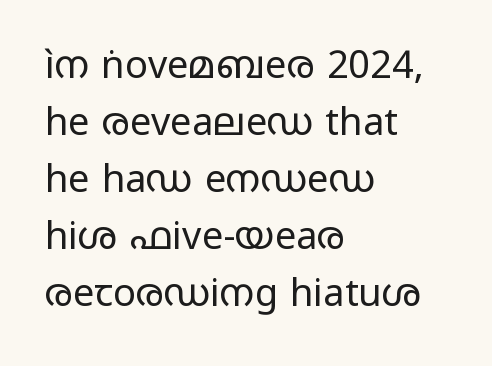
The image shows 38 px regular-weight, wide sans-serif type, upright; set left-aligned, normal line spacing (1.5x), normal letter spacing, not underlined; low stroke contrast and a medium x-height.
